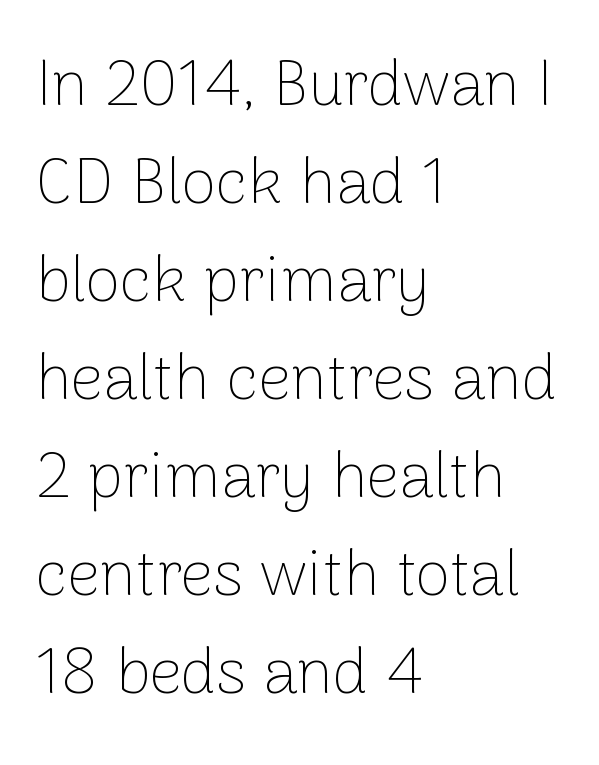
Tracking value appears to be zero — textbook default spacing. Type style note: lacks serifs. Looks like regular typesetting: each glyph gets only the width it needs. Decoration check: the copy has no underline.
